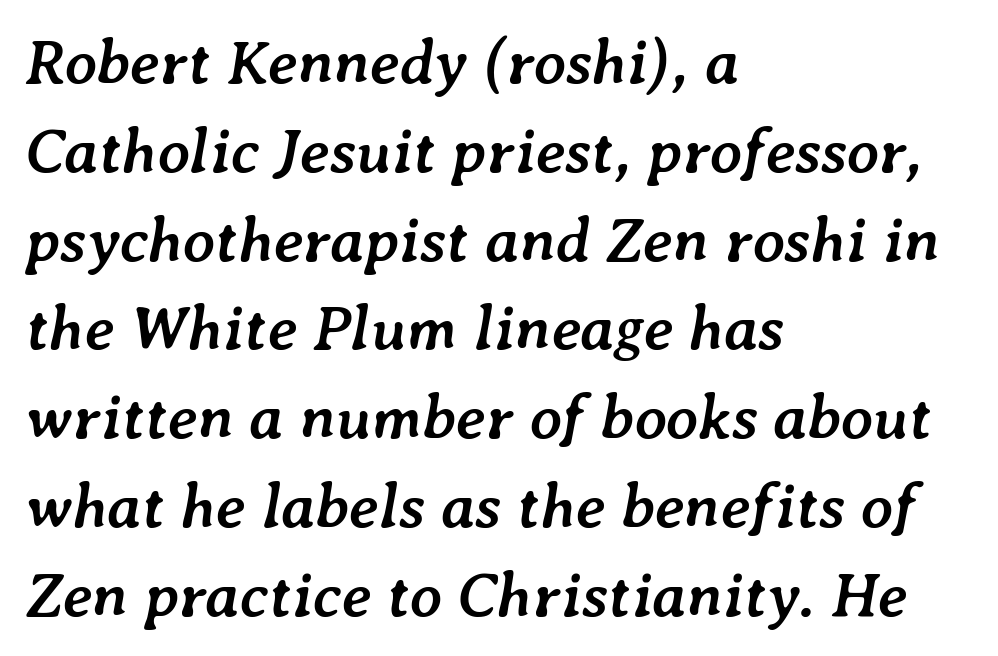
{"italic": "yes", "lean": "right", "slant_degrees": 7, "bold": "yes", "weight": "semibold", "width": "normal", "stroke_contrast": "low", "x_height": "medium", "monospaced": "no", "underline": "no", "align": "left", "line_spacing": "normal", "line_spacing_ratio": 1.41, "letter_spacing": "normal", "letter_spacing_em": 0.0, "glyph_px": 63}
